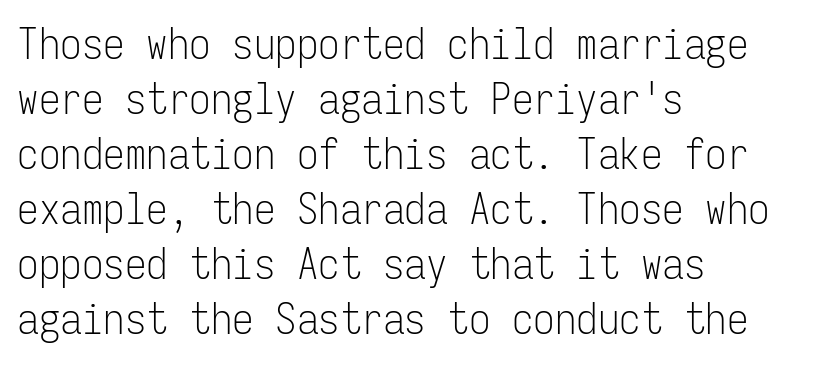
{"serif": "no", "italic": "no", "bold": "no", "weight": "light", "width": "condensed", "stroke_contrast": "low", "x_height": "medium", "monospaced": "yes", "underline": "no", "align": "left", "line_spacing": "normal", "line_spacing_ratio": 1.28, "letter_spacing": "normal", "letter_spacing_em": 0.0, "glyph_px": 43}
